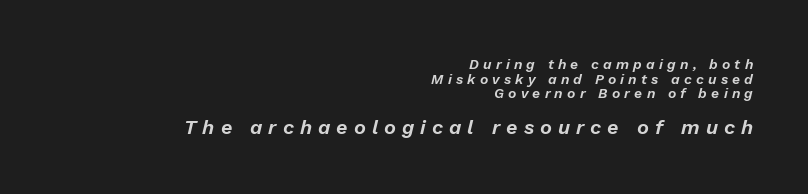
The image shows 20 px text type, italic (leaning right); set right-aligned, tight line spacing (1.04x), unusually wide letter spacing (+0.3 em), not underlined; the second (bottom) block is 1.43x larger.
